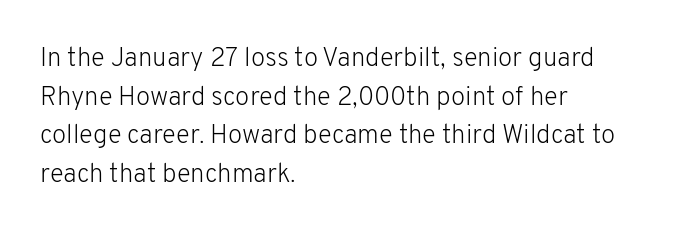
Posture: vertical. The weight tops out at a normal text grade. Words appear dense and cohesive because spacing is normal. If you drew a ruler down the left edge, every line would touch it. Line spacing here is normal. Underline: absent.
